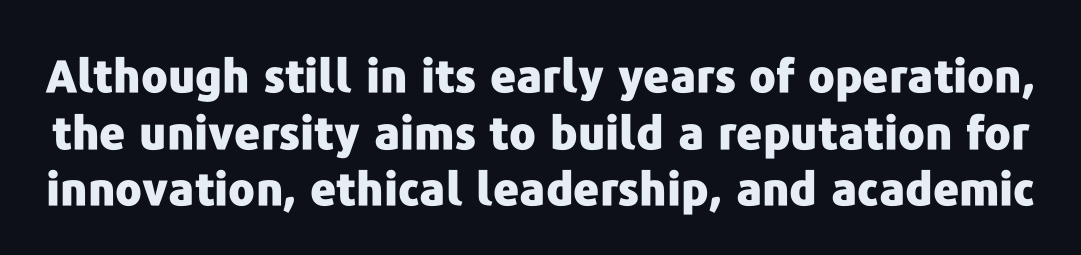
Q: Is the text bold? A: Yes.
Q: Is the text italic (slanted)? A: No, it is upright.
Q: Is the typeface a serif or a sans-serif typeface? A: Sans-serif.
Q: Is the text underlined? A: No.
Q: Is the spacing between letters normal or unusually wide? A: Normal.
Q: Is the spacing between lines tight, normal or loose? A: Normal.
Q: Width (condensed, normal, or wide)? A: Normal.
Q: Stroke contrast? A: Low.
Q: x-height? A: Medium.
Q: Monospaced? A: No.
